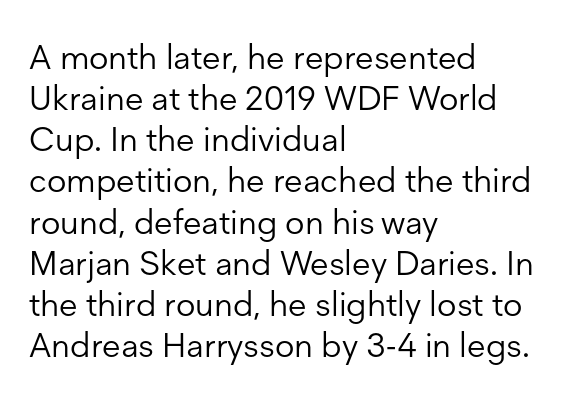
The image shows 34 px light sans-serif type, upright; set left-aligned, line spacing 1.21x, normal letter spacing, not underlined; low stroke contrast and a medium x-height.
